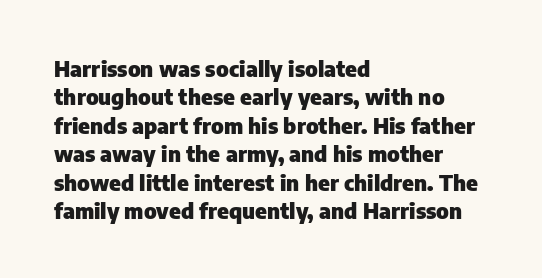
This is the regular roman posture of the typeface. The lines in this sample share a left origin and differ only in where they stop. Standard letterfit; no display-style spreading of the glyphs. Heavy-handed strokes throughout: this text is bold. The space directly below the letters is spotless.
